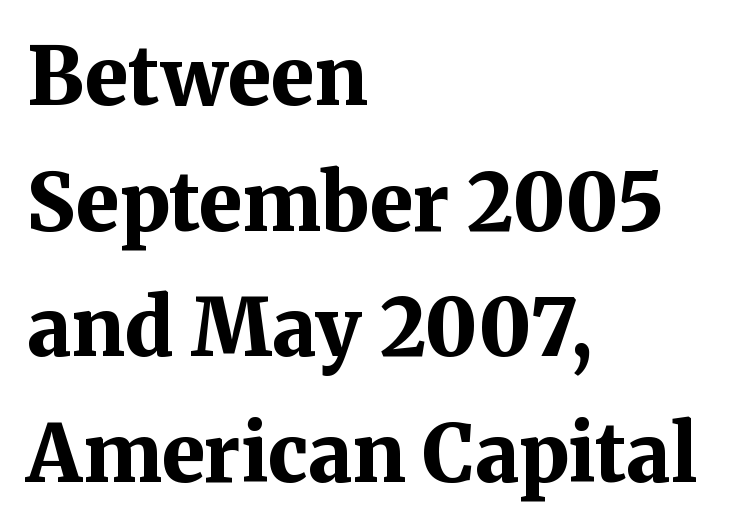
{"serif": "yes", "italic": "no", "bold": "yes", "weight": "bold", "width": "normal", "stroke_contrast": "medium", "x_height": "medium", "monospaced": "no", "underline": "no", "align": "left", "line_spacing": "normal", "line_spacing_ratio": 1.59, "letter_spacing": "normal", "letter_spacing_em": 0.0, "glyph_px": 79}
